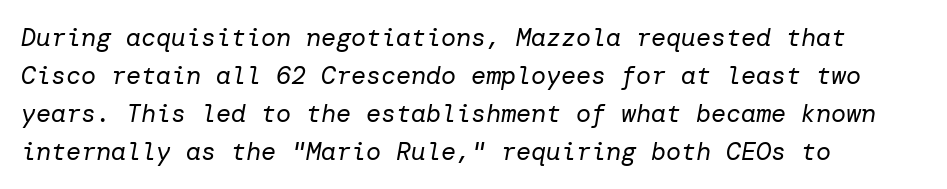
The cut favours lightness, reaching ordinary text weight at its darkest. Notice how the stems are inclined rather than vertical — that's the hallmark of italics. Does the copy run flush right? No — it runs flush left. This rendering leaves character spacing at its baseline value. Glance below the letters and you will spot only blank space.
